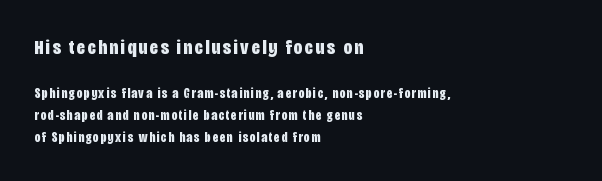
Which chunk is bigger? The first one — the top block dwarfs the bottom. Has an underline been added? It has not. Ordinary non-slanted type is in use. Caption: multi-line text, flush left, ragged right.
